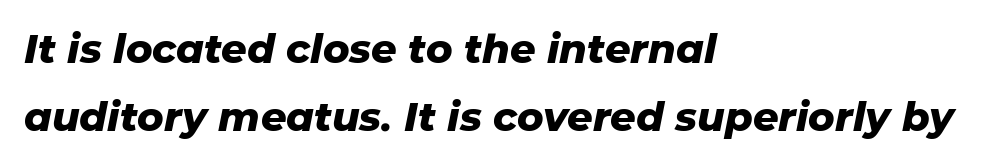
{"italic": "yes", "lean": "right", "slant_degrees": 11, "bold": "yes", "weight": "heavy", "width": "normal", "stroke_contrast": "low", "x_height": "medium", "monospaced": "no", "underline": "no", "align": "left", "line_spacing": "normal", "line_spacing_ratio": 1.7, "letter_spacing": "normal", "letter_spacing_em": 0.0, "glyph_px": 40}
